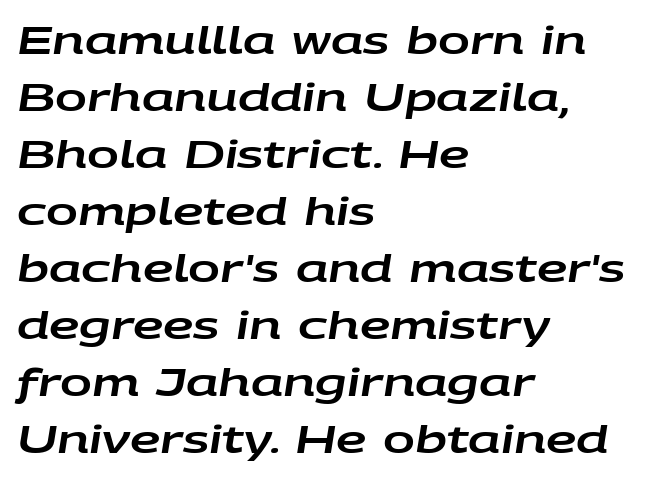
{"italic": "yes", "lean": "right", "slant_degrees": 9, "width": "wide", "stroke_contrast": "low", "x_height": "large", "monospaced": "no", "underline": "no", "align": "left", "line_spacing": "normal", "line_spacing_ratio": 1.5, "letter_spacing": "normal", "letter_spacing_em": 0.0, "glyph_px": 38}
